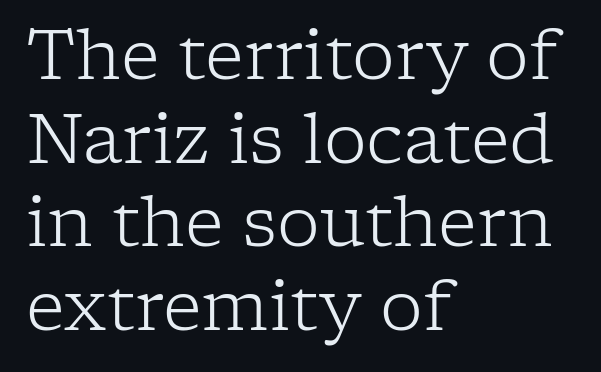
Do the characters align in a grid? No, the font is proportional. The glyphs in this specimen are seriffed. A roman cut, with each character standing at attention. These lines are set flush left with a ragged right edge. The glyphs are unaccompanied by any horizontal stroke below them. Compared with a typical body face, this is equally light or lighter still.
